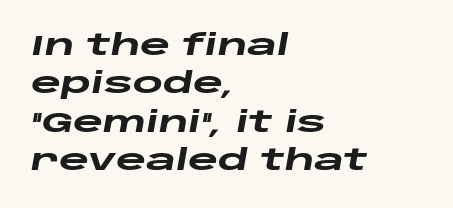
{"italic": "yes", "lean": "right", "slant_degrees": 10, "bold": "yes", "weight": "heavy", "width": "wide", "stroke_contrast": "low", "x_height": "large", "monospaced": "no", "underline": "no", "align": "left", "line_spacing": "normal", "line_spacing_ratio": 1.32, "letter_spacing": "normal", "letter_spacing_em": 0.0, "glyph_px": 29}
